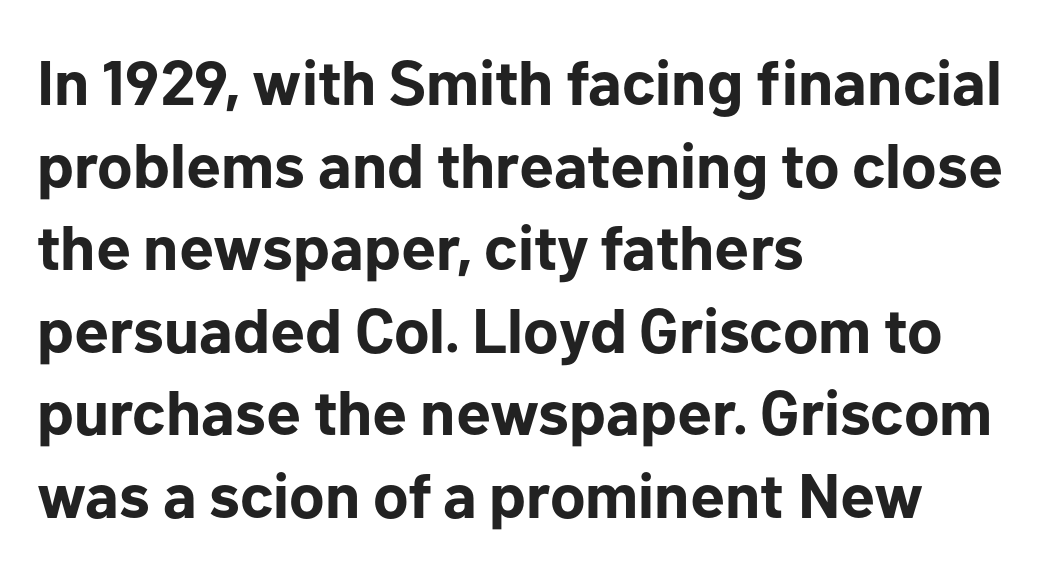
Q: Is the text bold? A: Yes.
Q: Is the text italic (slanted)? A: No, it is upright.
Q: Is the typeface a serif or a sans-serif typeface? A: Sans-serif.
Q: Is the text underlined? A: No.
Q: How is the paragraph aligned? A: Left-aligned.
Q: Is the spacing between letters normal or unusually wide? A: Normal.
Q: Is the spacing between lines tight, normal or loose? A: Normal.
Q: Width (condensed, normal, or wide)? A: Normal.
Q: Stroke contrast? A: Low.
Q: x-height? A: Medium.
Q: Monospaced? A: No.
